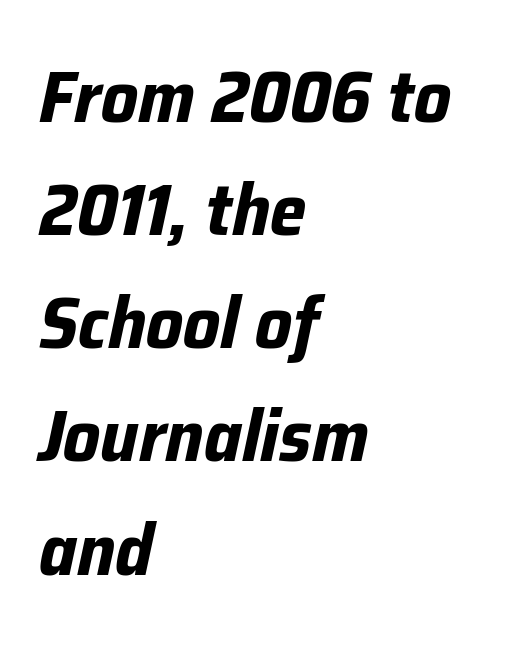
The ragged edge is on the right, which tells us the setting is flush left. The face used here is proportionally spaced, like ordinary book or web type. Whoever set this chose a conventional vertical rhythm. Rule under the text: the space is simply empty. Would a proofreader flag this as italicized? Yes. The passage shown has conventional tracking throughout.
